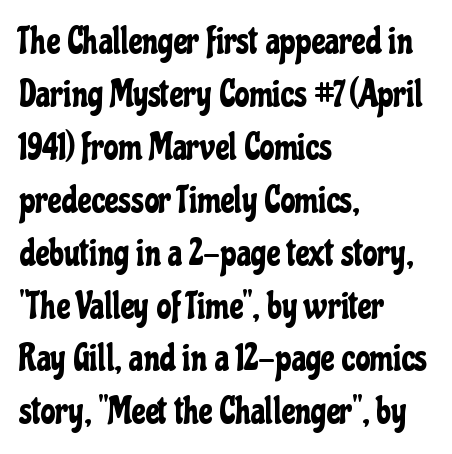
The image shows 37 px condensed sans-serif type, upright; set left-aligned, normal line spacing (1.43x), normal letter spacing, not underlined; low stroke contrast and a medium x-height.
